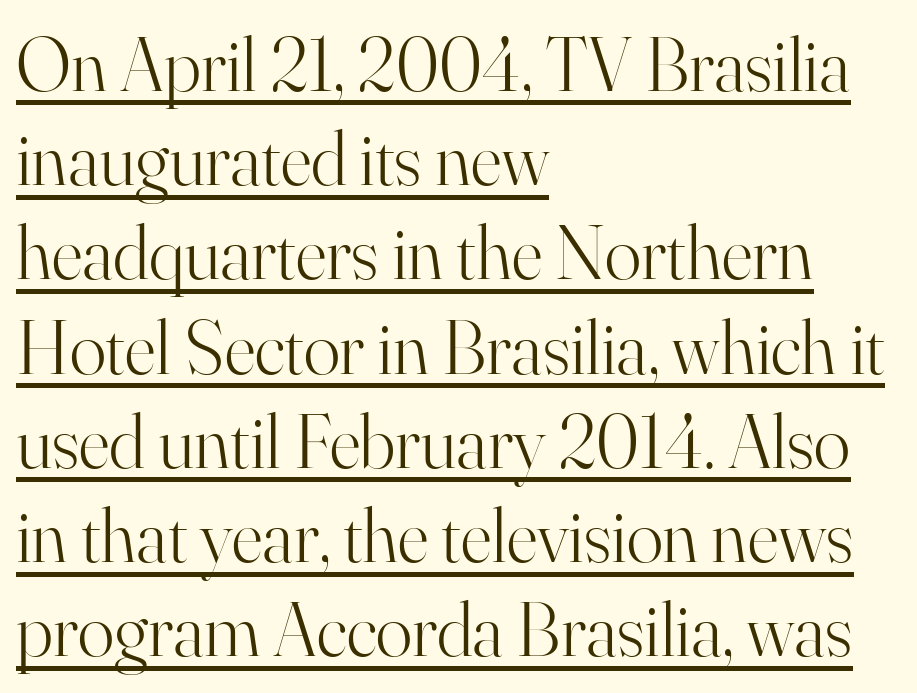
Q: Is the text bold? A: No.
Q: Is the text italic (slanted)? A: No, it is upright.
Q: Is the typeface a serif or a sans-serif typeface? A: Serif.
Q: Is the text underlined? A: Yes.
Q: How is the paragraph aligned? A: Left-aligned.
Q: Is the spacing between letters normal or unusually wide? A: Normal.
Q: Width (condensed, normal, or wide)? A: Normal.
Q: Stroke contrast? A: High.
Q: x-height? A: Small.
Q: Monospaced? A: No.
